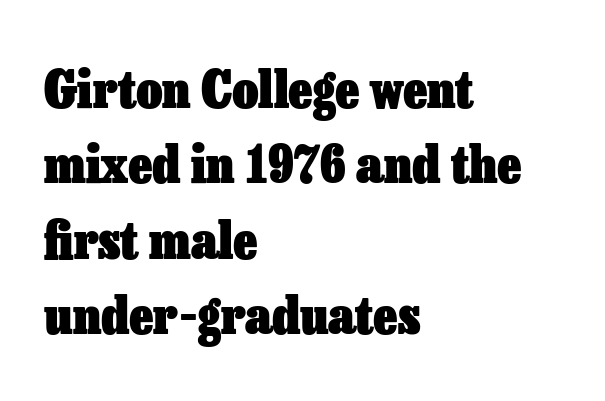
Is there much room between lines? A standard amount, neither cramped nor airy. The rendering keeps characters at their native spacing. A full-strength bold gives these letters their thick strokes. The lines in this sample share a left origin and differ only in where they stop. The type sits square on the baseline with zero lean. Looks like regular typesetting: each glyph gets only the width it needs.
